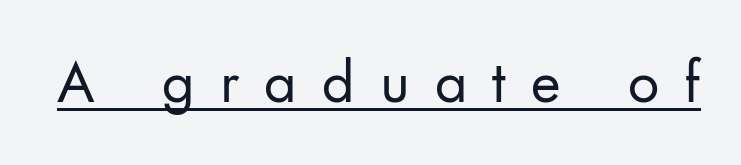
In terms of letterspacing, this is a distinctly airy, spread setting. What kind of face is this? One without serifs — a sans. Looks like someone drew a line under every word here. Varying glyph widths throughout — classic text-font behaviour. A quiet, ordinary-to-light weight characterises the typeface. This is roman type, the default non-slanted kind.
